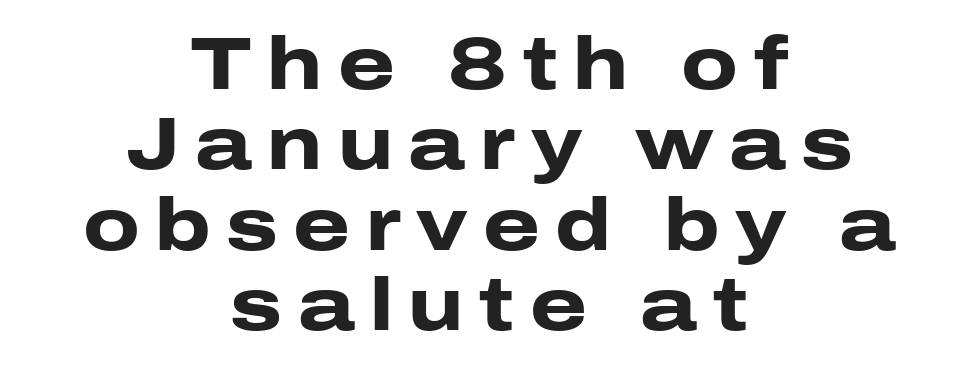
Q: Is the text bold? A: Yes.
Q: Is the text italic (slanted)? A: No, it is upright.
Q: Is the typeface a serif or a sans-serif typeface? A: Sans-serif.
Q: Is the text underlined? A: No.
Q: How is the paragraph aligned? A: Centered.
Q: Is the spacing between letters normal or unusually wide? A: Unusually wide.
Q: Is the spacing between lines tight, normal or loose? A: Tight.
Q: Width (condensed, normal, or wide)? A: Wide.
Q: Stroke contrast? A: Low.
Q: x-height? A: Medium.
Q: Monospaced? A: No.
